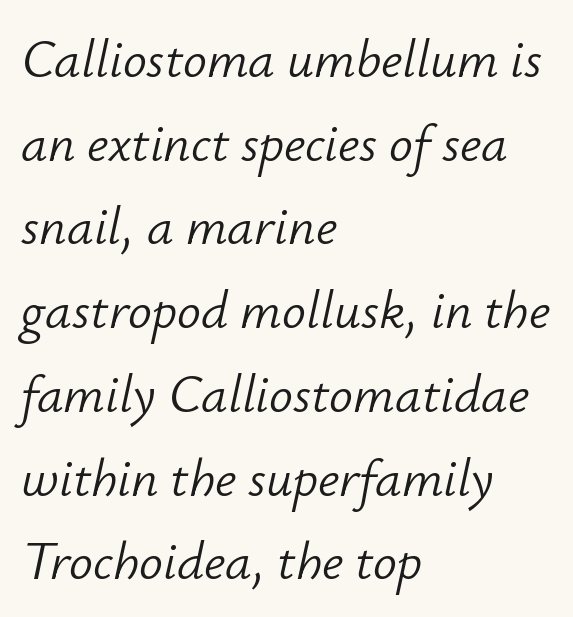
The image shows 53 px light type, italic (leaning right); set left-aligned, normal line spacing (1.58x), normal letter spacing, not underlined; low stroke contrast and a small x-height.
